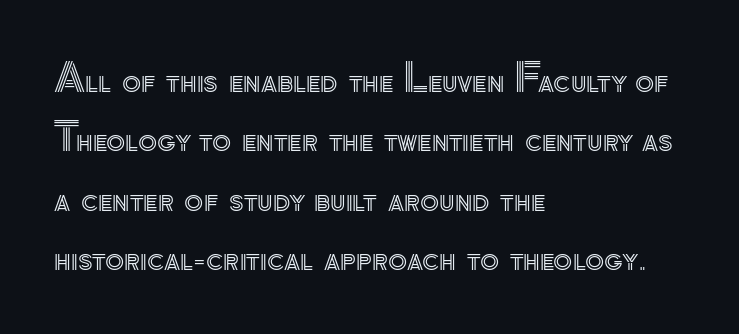
Inter-character spacing is left at the font's built-in metrics. Nobody drew a line under any word here. This sample uses an upright cut, with every glyph sitting square on the baseline. These lines are rendered in a variable-pitch font. This rendering uses left alignment, leaving the right contour irregular. This block has exactly the height ordinary leading produces.
